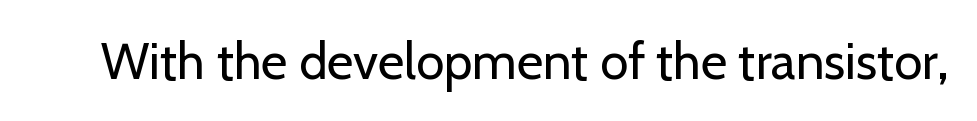
Compared with a typical body face, this is equally light or lighter still. Is the letter spacing exaggerated? No — it looks like the ordinary default. The font family rendered here belongs to the sans-serif group. Just letters on the line, the space beneath them empty. Vertical strokes here are truly vertical. You could not count columns in this text — the font is proportionally spaced.
